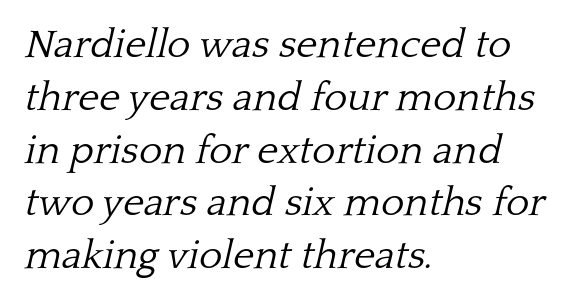
Proportional: the letters do not fall into vertical columns. Notice how the passage keeps a crisp vertical edge on the left only. The face used here has a pronounced slope to its letters. Vertically, the passage feels balanced, rows spaced as you'd expect. Yep, those are serifs on the letters. Words float on clear page, feet unadorned.
